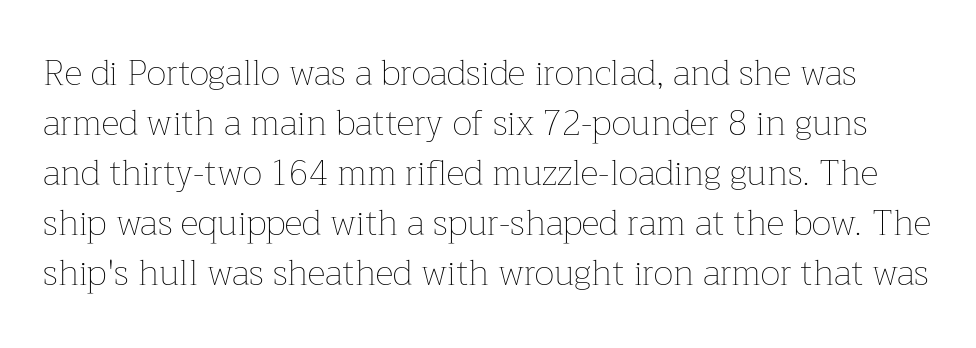
The image shows 35 px thin type, upright; set normal line spacing (1.43x), normal letter spacing, not underlined; low stroke contrast and a medium x-height.
